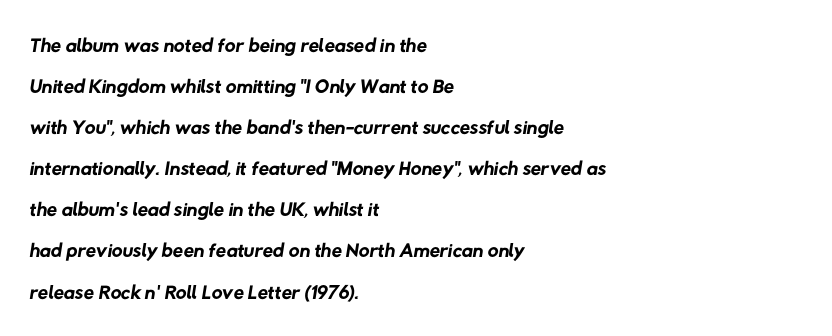
What kind of face is this? One without serifs — a sans. Typeset ragged right — the left edge is the straight one. Each word holds together tightly as a unit, with standard inter-letter gaps. A bare baseline throughout the passage.
